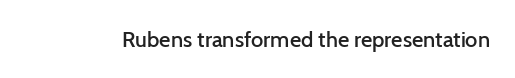
{"italic": "no", "bold": "semi", "underline": "no", "letter_spacing": "normal", "letter_spacing_em": 0.0, "glyph_px": 22}
